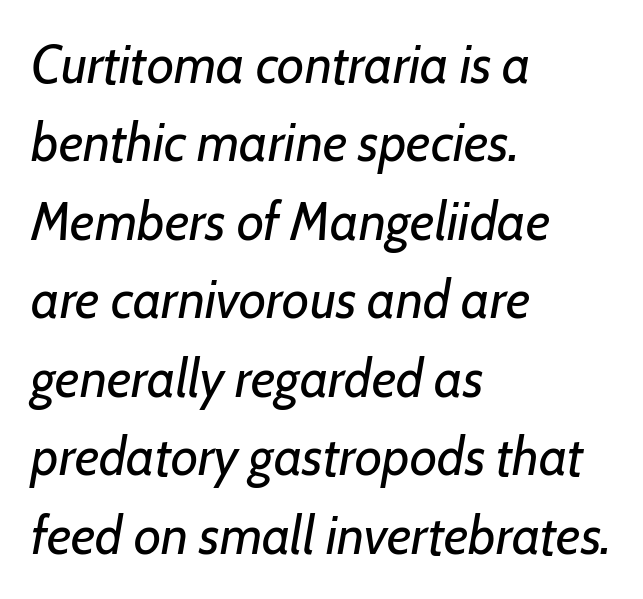
The image shows 53 px regular-weight type, italic (leaning right); set left-aligned, normal line spacing (1.48x), normal letter spacing, not underlined; low stroke contrast and a medium x-height.
